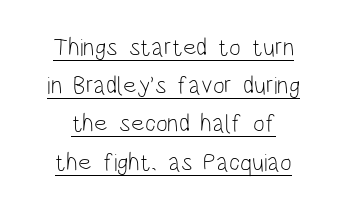
The space between consecutive lines is moderate. Is the letter spacing exaggerated? No — it looks like the ordinary default. This sample carries an underscore along the baseline area. The letters stand upright; this is a roman face. Weight: in the light-to-regular range.
